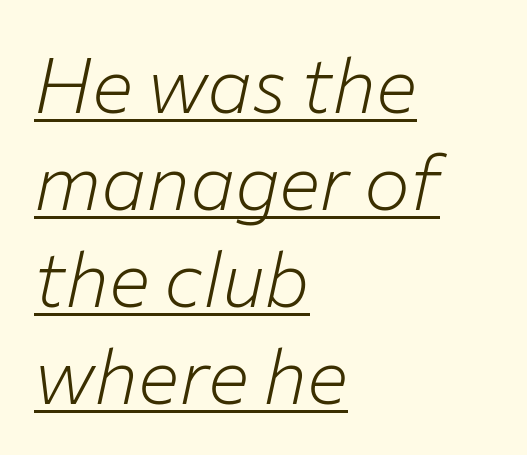
The letterforms sit shoulder to shoulder at normal distance. Looks like regular typesetting: each glyph gets only the width it needs. No extra ink here — the face is not bold. This rendering features underlined lettering. The line-height multiplier appears to be the usual default.
